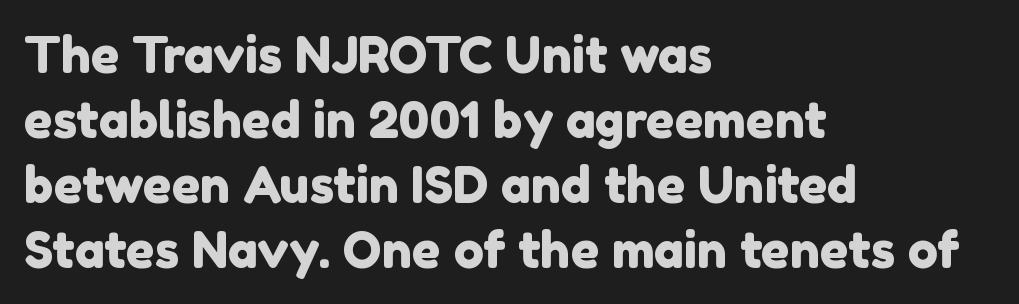
The image shows 50 px sans-serif type; set left-aligned, normal line spacing (1.3x), normal letter spacing, not underlined; a medium x-height.
